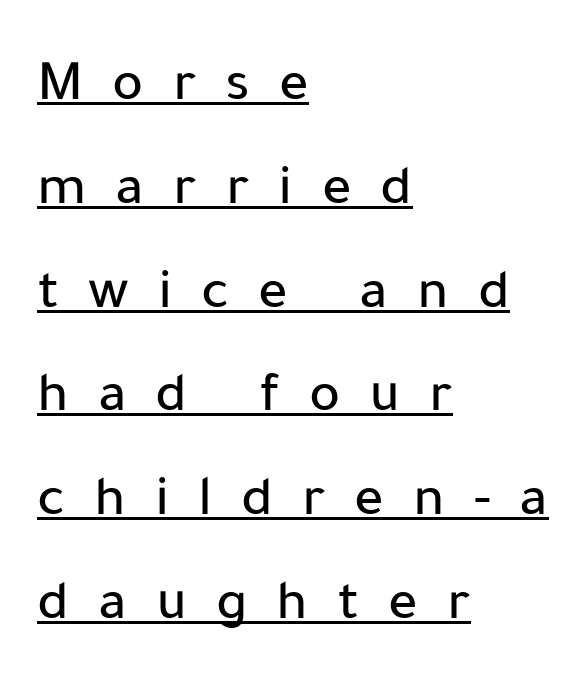
The image shows 58 px sans-serif type, upright; set left-aligned, line spacing 1.79x, unusually wide letter spacing (+0.5 em), underlined; low stroke contrast and a medium x-height.
